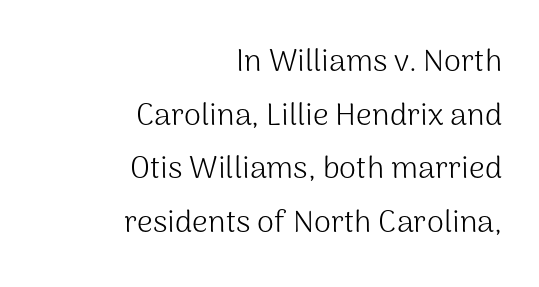
{"serif": "no", "italic": "no", "bold": "no", "weight": "light", "width": "normal", "stroke_contrast": "medium", "x_height": "medium", "monospaced": "no", "underline": "no", "align": "right", "line_spacing_ratio": 1.73, "letter_spacing": "normal", "letter_spacing_em": 0.0, "glyph_px": 31}
